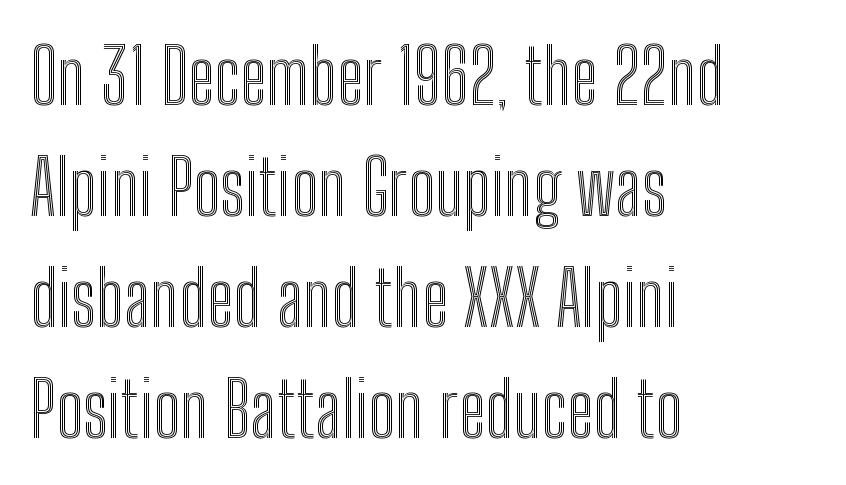
{"italic": "no", "width": "condensed", "x_height": "medium", "monospaced": "no", "underline": "no", "align": "left", "line_spacing": "normal", "line_spacing_ratio": 1.46, "letter_spacing": "normal", "letter_spacing_em": 0.0, "glyph_px": 76}
